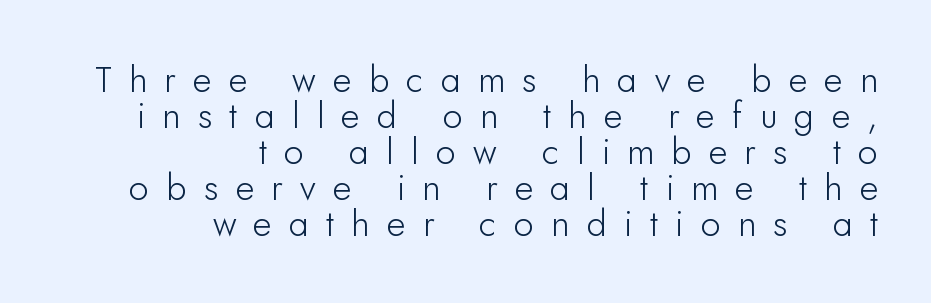
Q: Is the text italic (slanted)? A: No, it is upright.
Q: Is the typeface a serif or a sans-serif typeface? A: Sans-serif.
Q: Is the text underlined? A: No.
Q: How is the paragraph aligned? A: Right-aligned.
Q: Is the spacing between letters normal or unusually wide? A: Unusually wide.
Q: Is the spacing between lines tight, normal or loose? A: Tight.
Q: Width (condensed, normal, or wide)? A: Normal.
Q: Stroke contrast? A: Low.
Q: x-height? A: Small.
Q: Monospaced? A: No.
